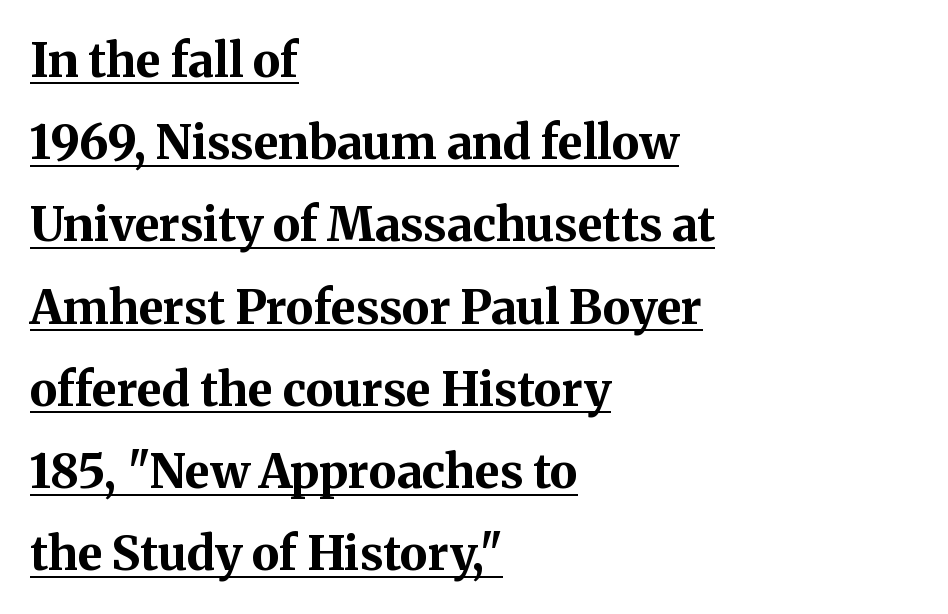
Q: Is the text bold? A: Yes.
Q: Is the text italic (slanted)? A: No, it is upright.
Q: Is the typeface a serif or a sans-serif typeface? A: Serif.
Q: Is the text underlined? A: Yes.
Q: How is the paragraph aligned? A: Left-aligned.
Q: Is the spacing between letters normal or unusually wide? A: Normal.
Q: Width (condensed, normal, or wide)? A: Normal.
Q: Stroke contrast? A: Medium.
Q: x-height? A: Medium.
Q: Monospaced? A: No.
